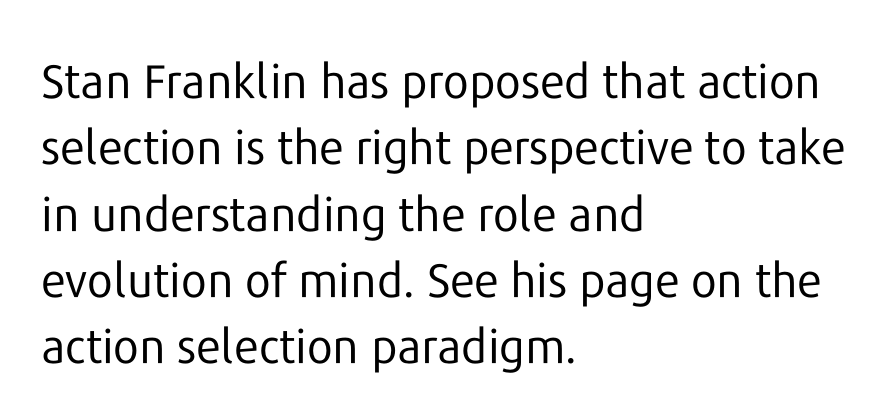
Q: Is the text bold? A: No.
Q: Is the text italic (slanted)? A: No, it is upright.
Q: Is the typeface a serif or a sans-serif typeface? A: Sans-serif.
Q: Is the text underlined? A: No.
Q: How is the paragraph aligned? A: Left-aligned.
Q: Is the spacing between letters normal or unusually wide? A: Normal.
Q: Is the spacing between lines tight, normal or loose? A: Normal.
Q: Width (condensed, normal, or wide)? A: Normal.
Q: Stroke contrast? A: Low.
Q: x-height? A: Medium.
Q: Monospaced? A: No.
